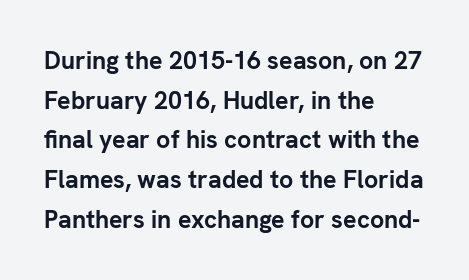
{"italic": "no", "bold": "yes", "underline": "no", "align": "left", "line_spacing": "normal", "line_spacing_ratio": 1.59, "letter_spacing": "normal", "letter_spacing_em": 0.0, "glyph_px": 25}
